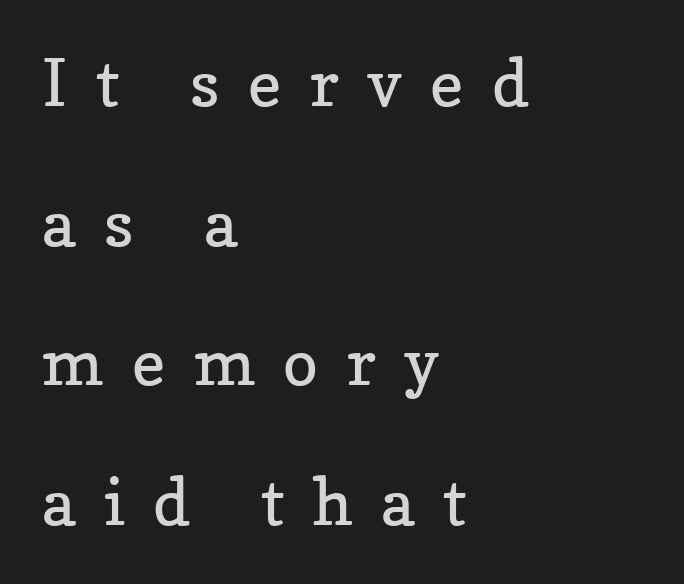
{"serif": "yes", "italic": "no", "bold": "no", "weight": "regular", "width": "normal", "stroke_contrast": "low", "x_height": "medium", "monospaced": "no", "underline": "no", "align": "left", "line_spacing": "loose", "line_spacing_ratio": 2.15, "letter_spacing": "wide", "letter_spacing_em": 0.44, "glyph_px": 65}
